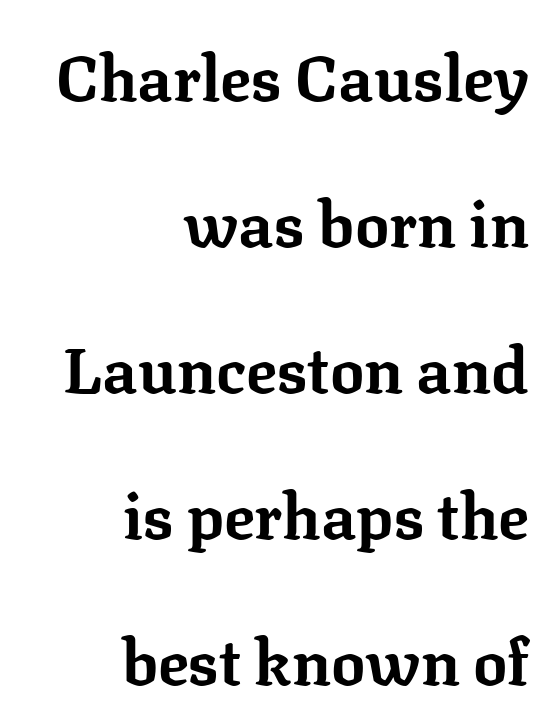
Q: Is the text bold? A: Yes.
Q: Is the text italic (slanted)? A: No, it is upright.
Q: Is the typeface a serif or a sans-serif typeface? A: Serif.
Q: Is the text underlined? A: No.
Q: How is the paragraph aligned? A: Right-aligned.
Q: Is the spacing between letters normal or unusually wide? A: Normal.
Q: Is the spacing between lines tight, normal or loose? A: Loose.
Q: Width (condensed, normal, or wide)? A: Normal.
Q: Stroke contrast? A: Low.
Q: x-height? A: Medium.
Q: Monospaced? A: No.
